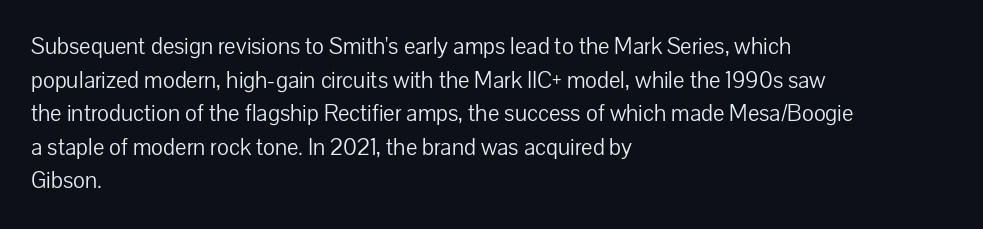
{"italic": "no", "bold": "no", "underline": "no", "align": "left", "line_spacing": "normal", "line_spacing_ratio": 1.4, "letter_spacing": "normal", "letter_spacing_em": 0.0, "glyph_px": 24}
